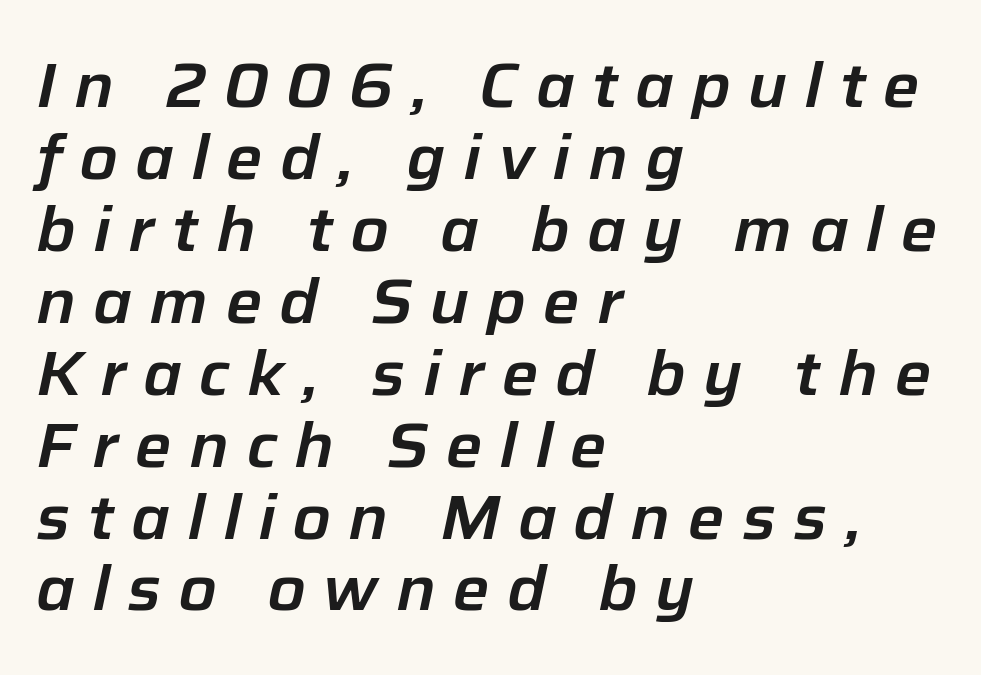
Q: Is the text italic (slanted)? A: Yes, it leans right by about 12 degrees.
Q: Is the text underlined? A: No.
Q: How is the paragraph aligned? A: Left-aligned.
Q: Is the spacing between letters normal or unusually wide? A: Unusually wide.
Q: Width (condensed, normal, or wide)? A: Normal.
Q: Stroke contrast? A: Low.
Q: x-height? A: Medium.
Q: Monospaced? A: No.
